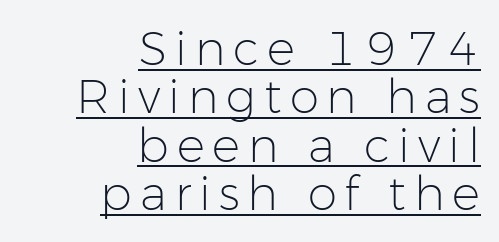
The image shows 47 px light sans-serif type, upright; set right-aligned, tight line spacing (1.03x), underlined; low stroke contrast and a medium x-height.
